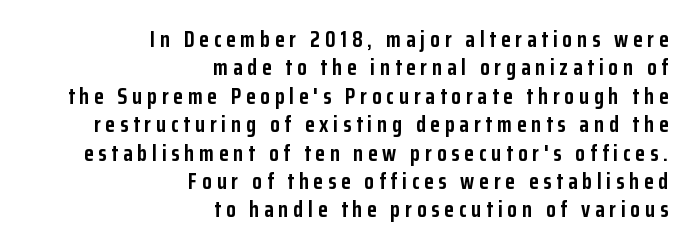
Q: Is the text bold? A: Yes.
Q: Is the text italic (slanted)? A: No, it is upright.
Q: Is the text underlined? A: No.
Q: How is the paragraph aligned? A: Right-aligned.
Q: Is the spacing between letters normal or unusually wide? A: Unusually wide.
Q: Is the spacing between lines tight, normal or loose? A: Normal.
